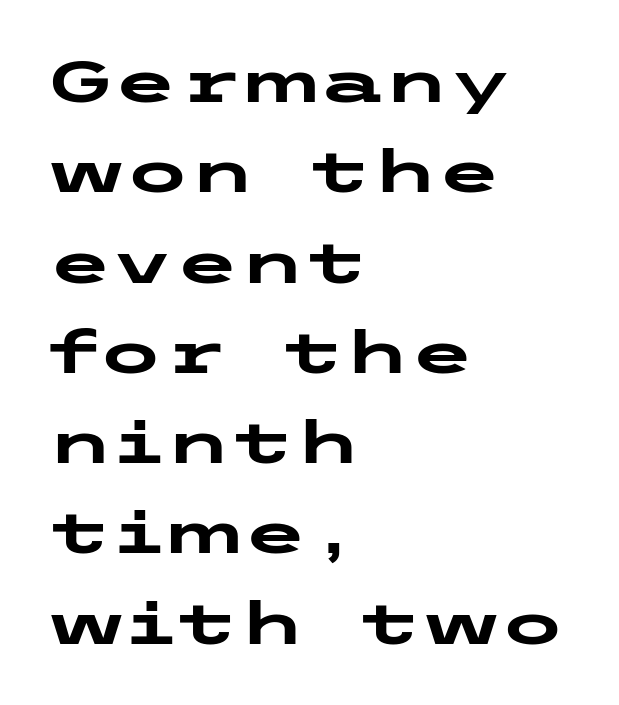
The image shows 59 px heavy, wide sans-serif type, upright; set left-aligned, normal line spacing (1.53x), normal letter spacing, not underlined; low stroke contrast and a medium x-height.
